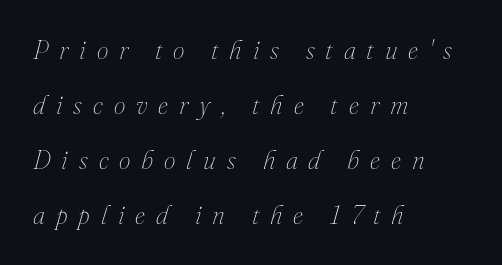
Q: Is the text bold? A: No.
Q: Is the text italic (slanted)? A: Yes, it leans right by about 16 degrees.
Q: Is the text underlined? A: No.
Q: How is the paragraph aligned? A: Left-aligned.
Q: Is the spacing between letters normal or unusually wide? A: Unusually wide.
Q: Is the spacing between lines tight, normal or loose? A: Loose.
